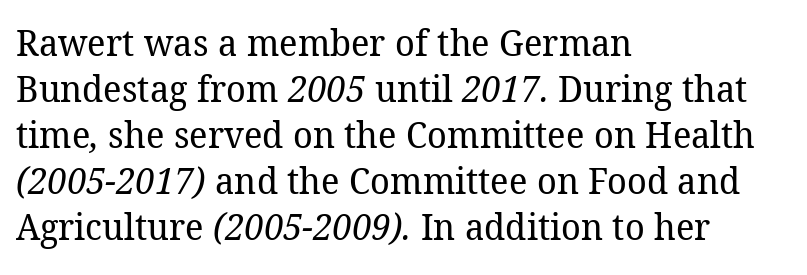
The letterforms sit shoulder to shoulder at normal distance. The rag falls on the right side of this text block. Character widths vary here, with narrow letters taking less room than wide ones. Lines of text with bare space underneath. Classification — serif. The weight tops out at a normal text grade.
